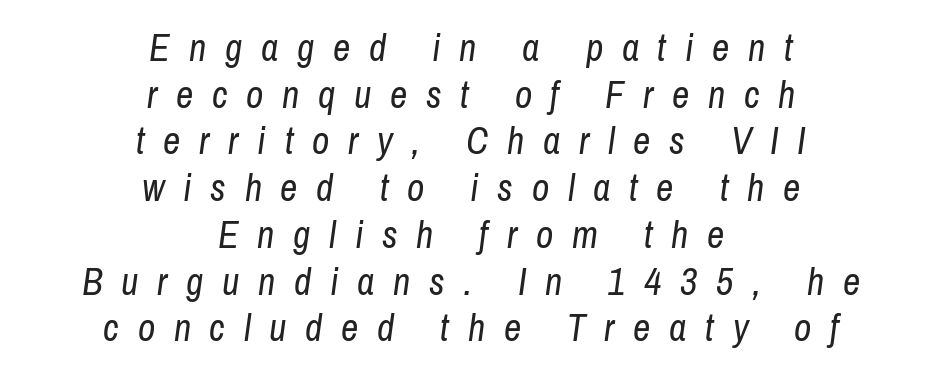
Unmarked baselines from the first word to the last. Think of a printed novel: that variable character pitch is what you see here. Stroke thickness stays within the range of a standard reading face or lighter. Short and long lines alike share a common midpoint.
